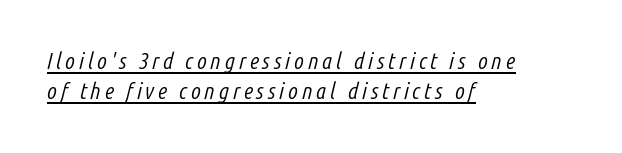
The image shows 23 px text type, italic (leaning right); set left-aligned, normal line spacing (1.31x), underlined.
